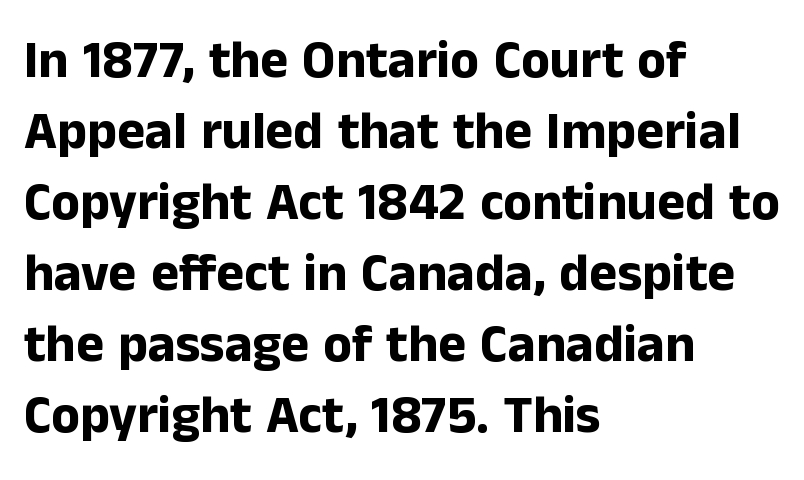
The image shows 53 px bold sans-serif type, upright; set left-aligned, normal line spacing (1.34x), normal letter spacing, not underlined; low stroke contrast and a medium x-height.
